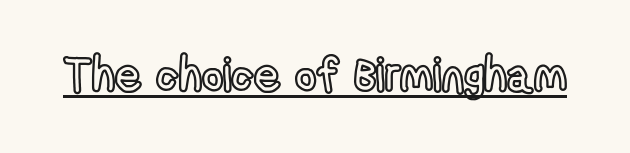
{"italic": "no", "width": "condensed", "x_height": "medium", "monospaced": "no", "underline": "yes", "letter_spacing": "normal", "letter_spacing_em": 0.0, "glyph_px": 46}
